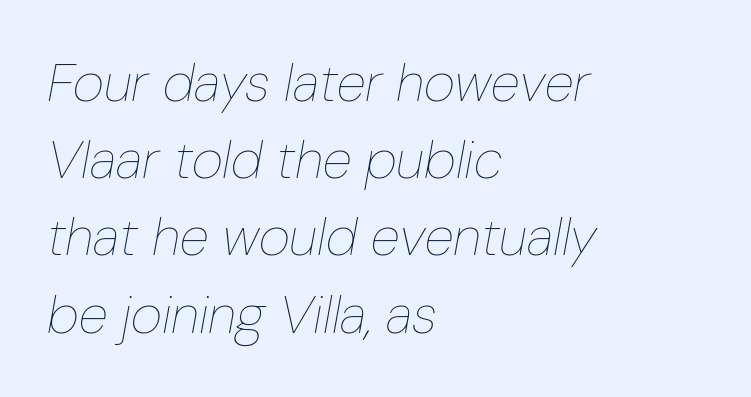
Q: Is the text bold? A: No.
Q: Is the text italic (slanted)? A: Yes, it leans right by about 10 degrees.
Q: Is the text underlined? A: No.
Q: How is the paragraph aligned? A: Left-aligned.
Q: Is the spacing between letters normal or unusually wide? A: Normal.
Q: Is the spacing between lines tight, normal or loose? A: Normal.
Q: Width (condensed, normal, or wide)? A: Condensed.
Q: Stroke contrast? A: Low.
Q: x-height? A: Medium.
Q: Monospaced? A: No.
